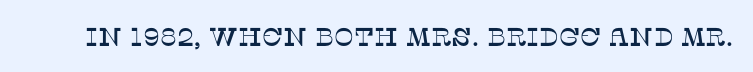
{"italic": "no", "underline": "no", "letter_spacing": "normal", "letter_spacing_em": 0.0, "glyph_px": 26}
